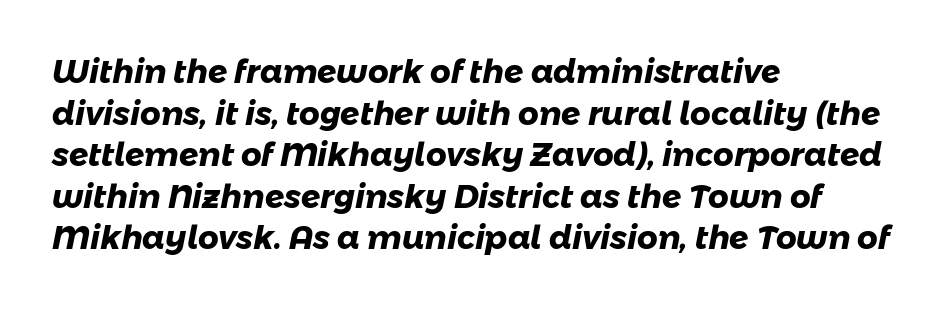
The image shows 32 px heavy sans-serif type; set left-aligned, normal line spacing (1.3x), normal letter spacing, not underlined; low stroke contrast and a medium x-height.
